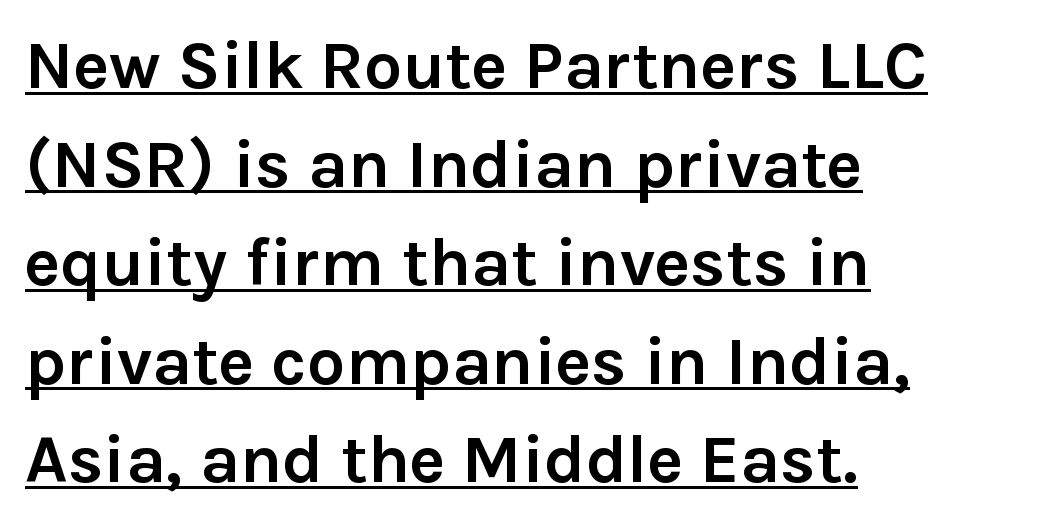
Q: Is the text bold? A: Yes.
Q: Is the text italic (slanted)? A: No, it is upright.
Q: Is the typeface a serif or a sans-serif typeface? A: Sans-serif.
Q: Is the text underlined? A: Yes.
Q: How is the paragraph aligned? A: Left-aligned.
Q: Is the spacing between letters normal or unusually wide? A: Normal.
Q: Is the spacing between lines tight, normal or loose? A: Normal.
Q: Width (condensed, normal, or wide)? A: Normal.
Q: x-height? A: Medium.
Q: Monospaced? A: No.
